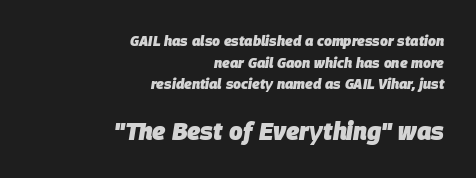
{"italic": "yes", "lean": "right", "slant_degrees": 9, "bold": "yes", "underline": "no", "align": "right", "line_spacing": "normal", "line_spacing_ratio": 1.54, "letter_spacing": "normal", "letter_spacing_em": 0.0, "larger_block": "second", "size_ratio": 1.71, "glyph_px": 24}
